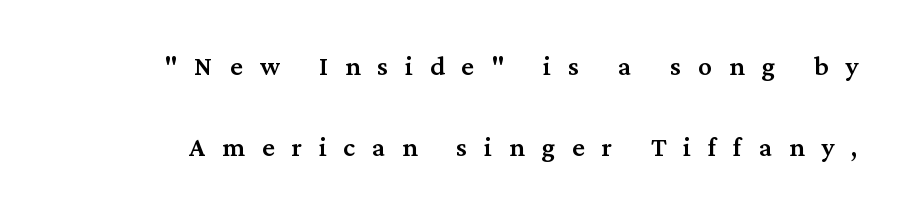
The image shows 34 px serif type, upright; set right-aligned, loose line spacing (2.37x), unusually wide letter spacing (+0.5 em), not underlined; medium stroke contrast and a medium x-height.
